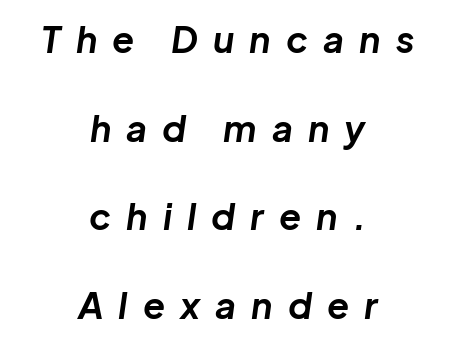
The image shows 36 px bold type, italic (leaning right); set centered, loose line spacing (2.46x), unusually wide letter spacing (+0.42 em), not underlined; low stroke contrast and a medium x-height.
